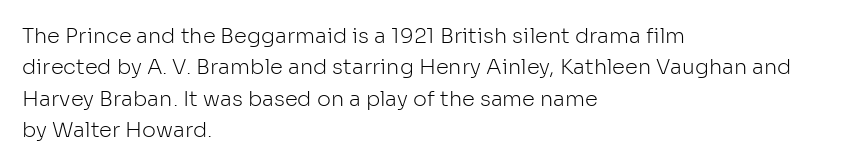
Q: Is the text bold? A: No.
Q: Is the text italic (slanted)? A: No, it is upright.
Q: Is the text underlined? A: No.
Q: How is the paragraph aligned? A: Left-aligned.
Q: Is the spacing between letters normal or unusually wide? A: Normal.
Q: Is the spacing between lines tight, normal or loose? A: Normal.
